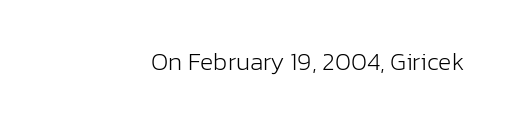
{"italic": "no", "bold": "no", "underline": "no", "align": "right", "letter_spacing": "normal", "letter_spacing_em": 0.0, "glyph_px": 25}
